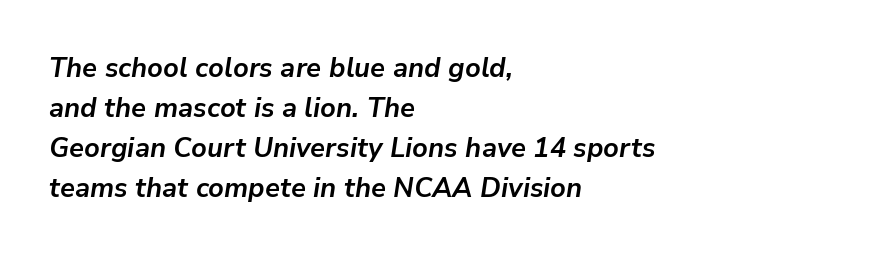
Look at the tracking — it's just the regular setting, nothing added. Set as a true bold cut, around the 700 mark. The vertical gap from one line to the next is medium. Every character sits at an angle, as italics do. Notice how the passage keeps a crisp vertical edge on the left only.
